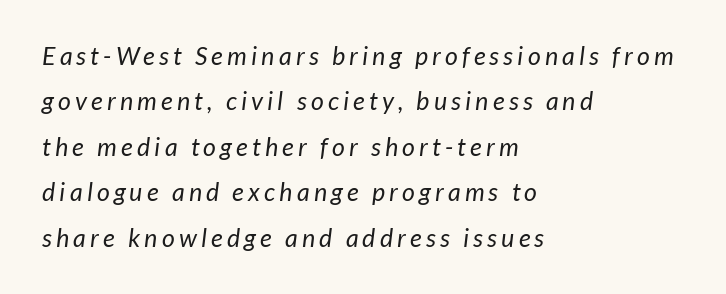
Q: Is the text bold? A: No.
Q: Is the text underlined? A: No.
Q: How is the paragraph aligned? A: Left-aligned.
